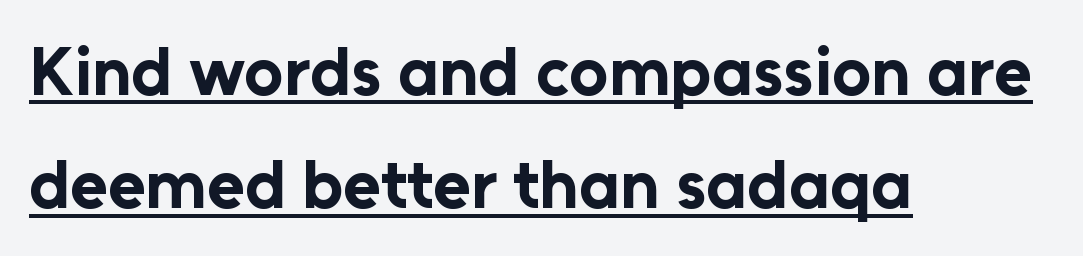
Q: Is the text bold? A: Yes.
Q: Is the text italic (slanted)? A: No, it is upright.
Q: Is the typeface a serif or a sans-serif typeface? A: Sans-serif.
Q: Is the text underlined? A: Yes.
Q: How is the paragraph aligned? A: Left-aligned.
Q: Is the spacing between letters normal or unusually wide? A: Normal.
Q: Is the spacing between lines tight, normal or loose? A: Normal.
Q: Width (condensed, normal, or wide)? A: Normal.
Q: Stroke contrast? A: Low.
Q: x-height? A: Medium.
Q: Monospaced? A: No.
